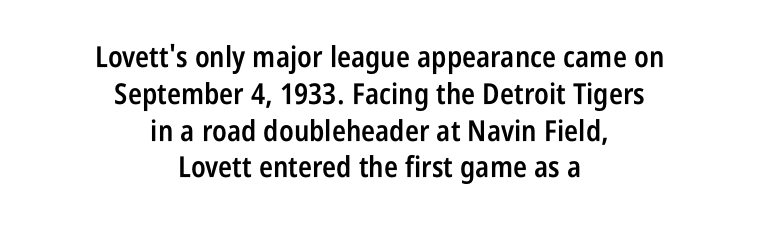
{"serif": "no", "italic": "no", "bold": "semi", "weight": "semibold", "width": "condensed", "stroke_contrast": "low", "x_height": "large", "monospaced": "no", "underline": "no", "align": "center", "line_spacing": "normal", "line_spacing_ratio": 1.27, "letter_spacing": "normal", "letter_spacing_em": 0.0, "glyph_px": 29}
